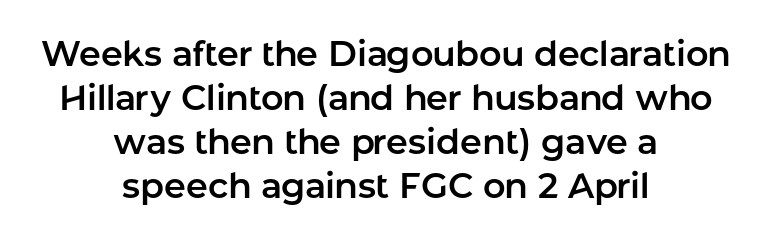
Unmarked baselines from the first word to the last. In CSS terms this would be text-align: center. Each letter keeps its own natural width here, so spacing adapts to shape. The vertical gap from one line to the next is medium. Nope, no serifs anywhere on these letters. Unlike italic type, these characters show no tilt at all.
